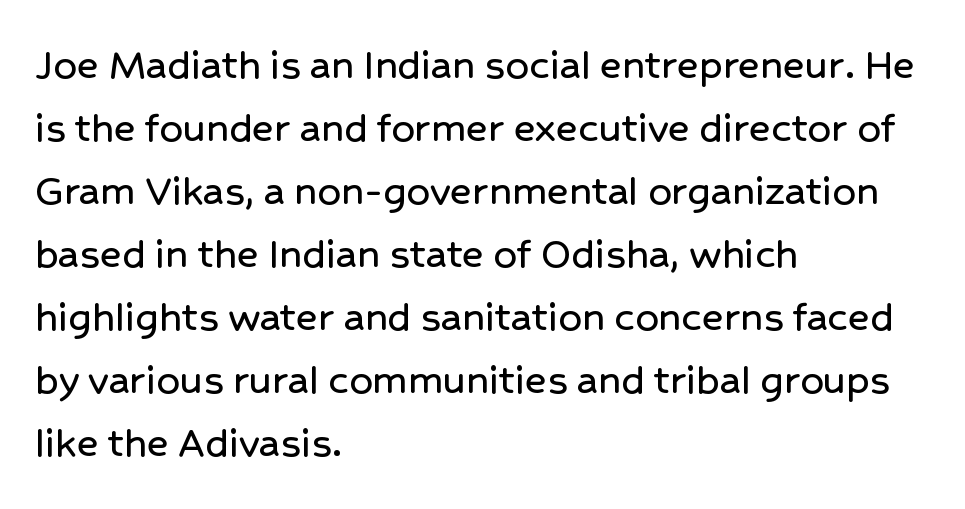
{"serif": "no", "italic": "no", "width": "normal", "stroke_contrast": "low", "x_height": "medium", "monospaced": "no", "underline": "no", "align": "left", "line_spacing": "normal", "line_spacing_ratio": 1.37, "letter_spacing": "normal", "letter_spacing_em": 0.0, "glyph_px": 46}
